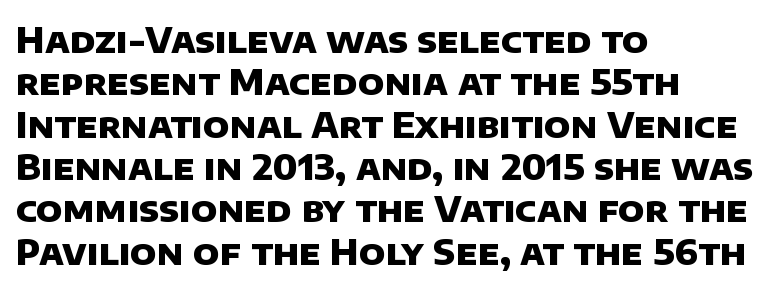
{"serif": "no", "bold": "yes", "weight": "heavy", "width": "normal", "stroke_contrast": "low", "x_height": "large", "monospaced": "no", "underline": "no", "align": "left", "line_spacing_ratio": 1.21, "letter_spacing": "normal", "letter_spacing_em": 0.0, "glyph_px": 35}
